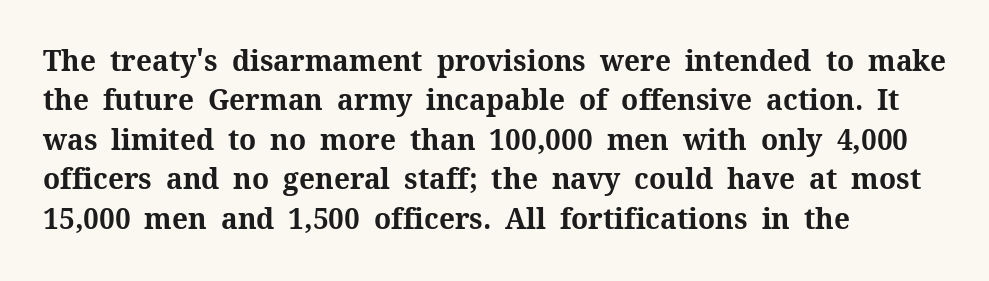
Visually the block forms a straight wall on the left and a jagged coastline on the right. Is this a sans? No — the strokes have serifs. No italicization has been applied; the sample stays upright. Pretty heavy lettering here — definitely bold. Each new line begins a customary step beneath the previous one.
